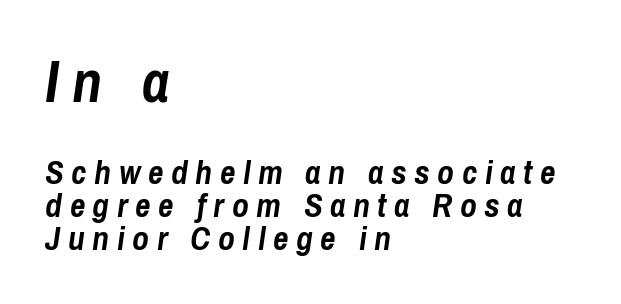
Q: Is the text bold? A: Yes.
Q: Is the text italic (slanted)? A: Yes, it leans right by about 8 degrees.
Q: Is the text underlined? A: No.
Q: How is the paragraph aligned? A: Left-aligned.
Q: Is the spacing between letters normal or unusually wide? A: Unusually wide.
Q: Is the spacing between lines tight, normal or loose? A: Tight.
Q: Which block of text is set in a larger size, the first (top) or the second (bottom)? A: The first (top) one.
Q: Width (condensed, normal, or wide)? A: Condensed.
Q: Stroke contrast? A: Low.
Q: x-height? A: Medium.
Q: Monospaced? A: No.
